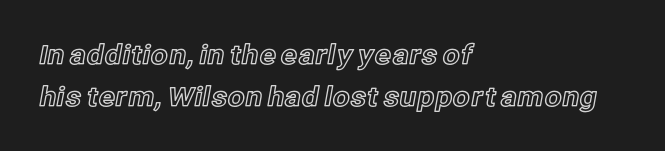
{"underline": "no", "align": "left", "line_spacing": "normal", "line_spacing_ratio": 1.55, "letter_spacing": "normal", "letter_spacing_em": 0.0, "glyph_px": 27}
